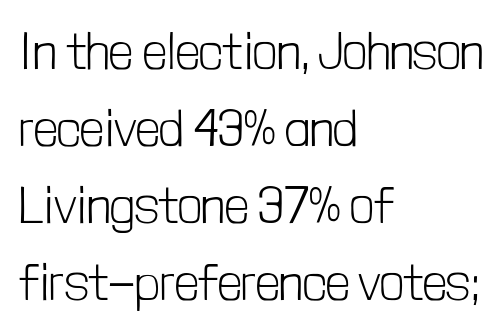
Q: Is the text bold? A: No.
Q: Is the text italic (slanted)? A: No, it is upright.
Q: Is the typeface a serif or a sans-serif typeface? A: Sans-serif.
Q: Is the text underlined? A: No.
Q: How is the paragraph aligned? A: Left-aligned.
Q: Is the spacing between letters normal or unusually wide? A: Normal.
Q: Is the spacing between lines tight, normal or loose? A: Normal.
Q: Width (condensed, normal, or wide)? A: Condensed.
Q: Stroke contrast? A: Low.
Q: x-height? A: Medium.
Q: Monospaced? A: No.
